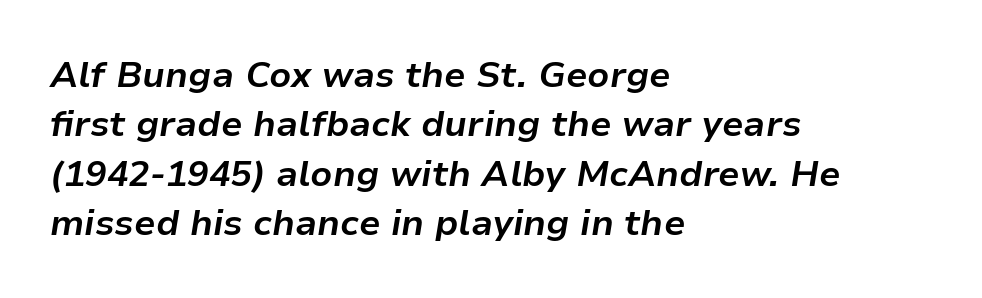
Strokes here are thick enough to call this a true bold. Italic? Definitely — the glyphs are oblique. These lines are set flush left with a ragged right edge. Notice how descenders clear the ascenders below comfortably — that's standard leading. Characters follow at the spacing the type designer built in. These lines are rendered in a variable-pitch font.
